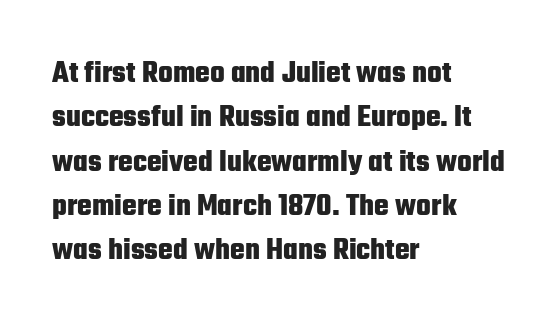
The image shows 31 px heavy, condensed sans-serif type, upright; set left-aligned, normal line spacing (1.43x), normal letter spacing, not underlined; low stroke contrast and a medium x-height.
